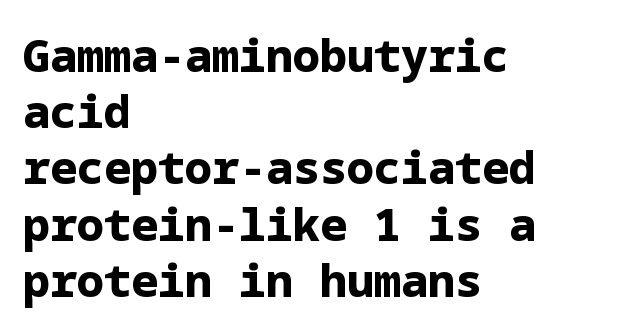
{"serif": "no", "italic": "no", "bold": "yes", "weight": "bold", "width": "normal", "stroke_contrast": "low", "x_height": "medium", "underline": "no", "align": "left", "line_spacing": "normal", "line_spacing_ratio": 1.25, "letter_spacing": "normal", "letter_spacing_em": 0.0, "glyph_px": 45}
